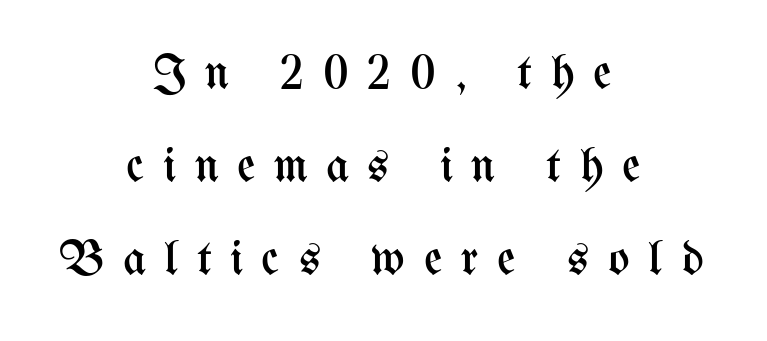
These lines stack symmetrically, like a column narrowing and widening about its center. These lines were composed using upright roman letters. These lines have a slow, spaced-out rhythm from letter to letter. Stroke mass is kept to a normal reading level or below.
